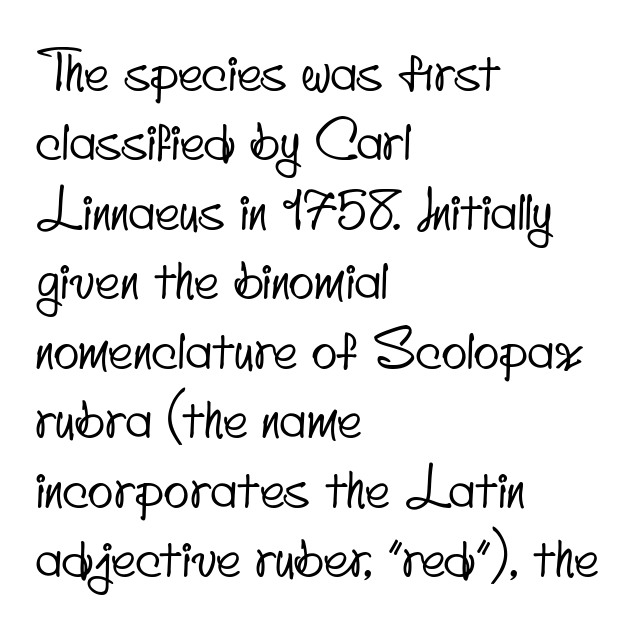
The image shows 53 px condensed sans-serif type; set left-aligned, normal line spacing (1.31x), normal letter spacing, not underlined; low stroke contrast and a small x-height.
